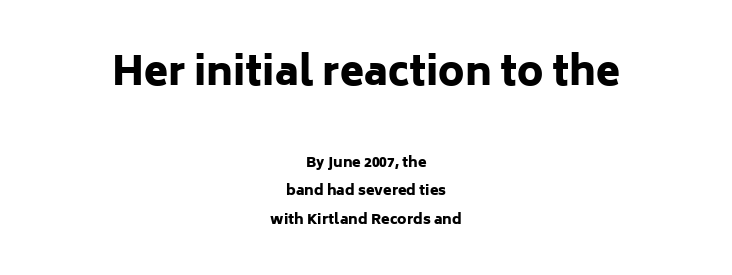
{"serif": "no", "italic": "no", "bold": "yes", "weight": "heavy", "width": "normal", "stroke_contrast": "low", "x_height": "medium", "monospaced": "no", "underline": "no", "align": "center", "line_spacing": "loose", "line_spacing_ratio": 2.02, "letter_spacing": "normal", "letter_spacing_em": 0.0, "larger_block": "first", "size_ratio": 2.79, "glyph_px": 39}
